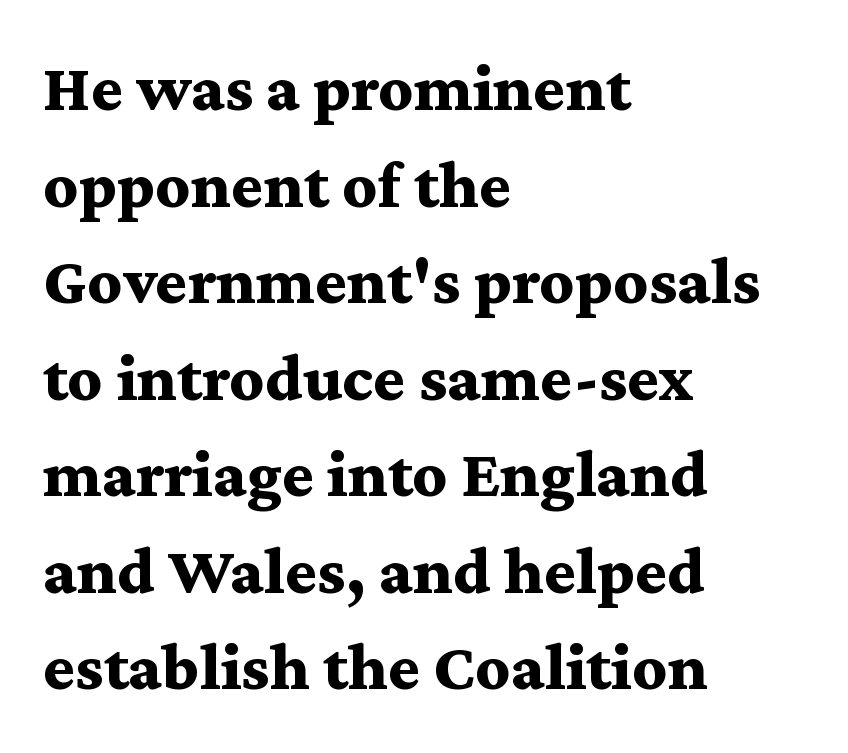
{"serif": "yes", "italic": "no", "bold": "yes", "weight": "bold", "width": "wide", "stroke_contrast": "medium", "x_height": "medium", "monospaced": "no", "underline": "no", "align": "left", "line_spacing": "normal", "line_spacing_ratio": 1.42, "letter_spacing": "normal", "letter_spacing_em": 0.0, "glyph_px": 68}
